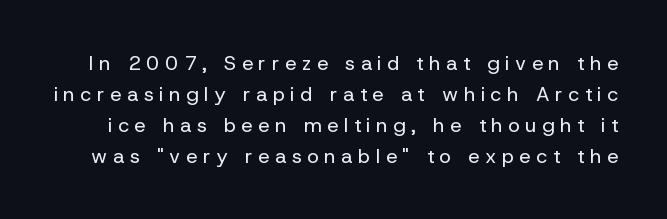
{"italic": "no", "bold": "no", "underline": "no", "line_spacing": "normal", "line_spacing_ratio": 1.55, "letter_spacing": "wide", "letter_spacing_em": 0.28, "glyph_px": 20}
